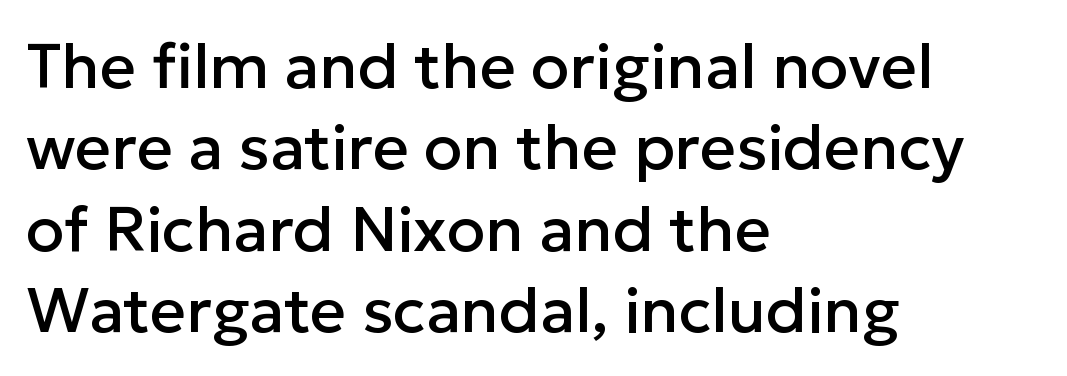
Q: Is the text italic (slanted)? A: No, it is upright.
Q: Is the typeface a serif or a sans-serif typeface? A: Sans-serif.
Q: Is the text underlined? A: No.
Q: How is the paragraph aligned? A: Left-aligned.
Q: Is the spacing between letters normal or unusually wide? A: Normal.
Q: Is the spacing between lines tight, normal or loose? A: Normal.
Q: Width (condensed, normal, or wide)? A: Normal.
Q: Stroke contrast? A: Low.
Q: x-height? A: Medium.
Q: Monospaced? A: No.
